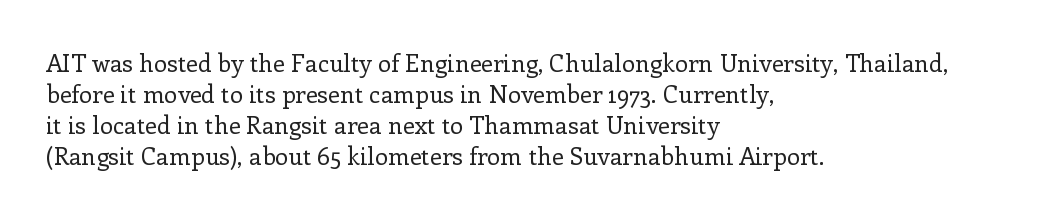
The image shows 24 px text type, upright; set left-aligned, normal line spacing (1.29x), normal letter spacing, not underlined.
